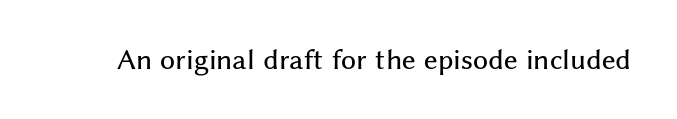
{"italic": "no", "underline": "no", "letter_spacing": "normal", "letter_spacing_em": 0.0, "glyph_px": 26}
